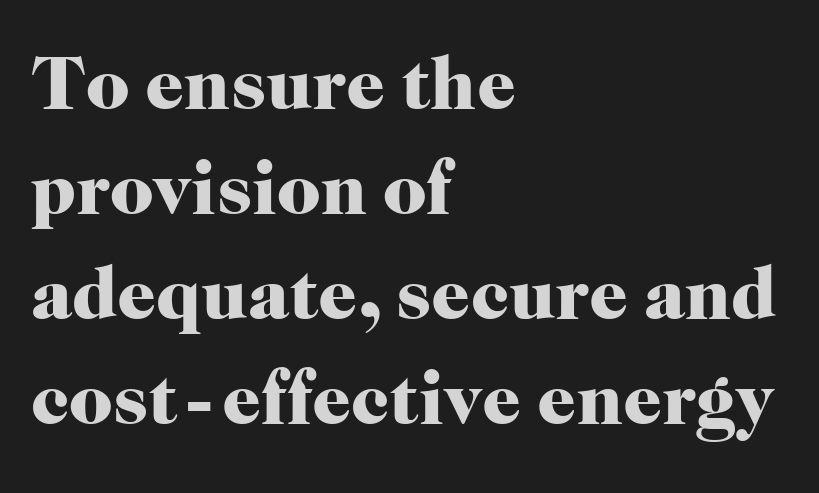
Q: Is the text bold? A: Yes.
Q: Is the text italic (slanted)? A: No, it is upright.
Q: Is the typeface a serif or a sans-serif typeface? A: Serif.
Q: Is the text underlined? A: No.
Q: How is the paragraph aligned? A: Left-aligned.
Q: Is the spacing between letters normal or unusually wide? A: Normal.
Q: Is the spacing between lines tight, normal or loose? A: Normal.
Q: Width (condensed, normal, or wide)? A: Normal.
Q: Stroke contrast? A: High.
Q: x-height? A: Medium.
Q: Monospaced? A: No.
